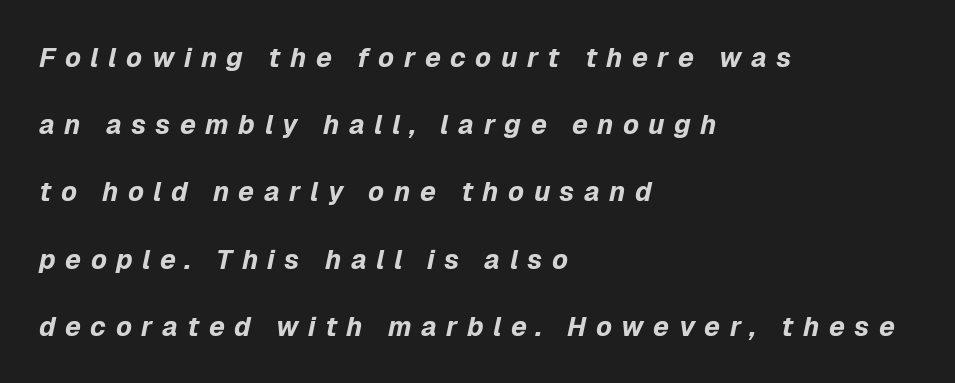
The image shows 27 px bold type, italic (leaning right); set left-aligned, loose line spacing (2.49x), unusually wide letter spacing (+0.35 em), not underlined.
